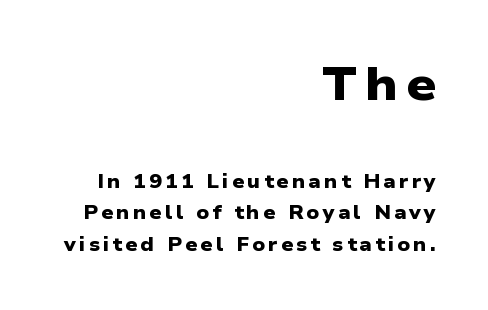
Q: Is the text bold? A: Yes.
Q: Is the typeface a serif or a sans-serif typeface? A: Sans-serif.
Q: Is the text underlined? A: No.
Q: How is the paragraph aligned? A: Right-aligned.
Q: Is the spacing between lines tight, normal or loose? A: Normal.
Q: Which block of text is set in a larger size, the first (top) or the second (bottom)? A: The first (top) one.
Q: Width (condensed, normal, or wide)? A: Wide.
Q: Stroke contrast? A: Low.
Q: x-height? A: Medium.
Q: Monospaced? A: No.
